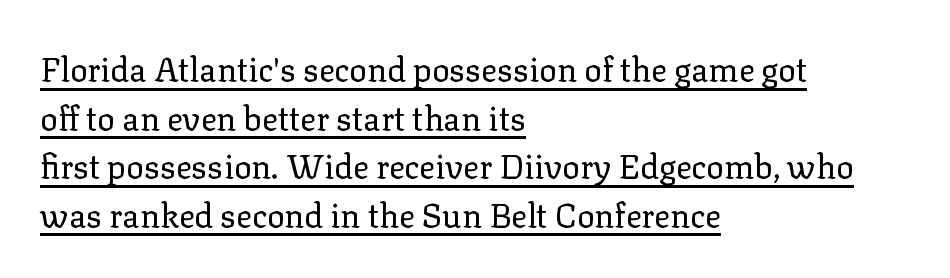
The image shows 33 px regular-weight serif type, upright; set left-aligned, normal line spacing (1.47x), normal letter spacing, underlined; low stroke contrast and a medium x-height.
